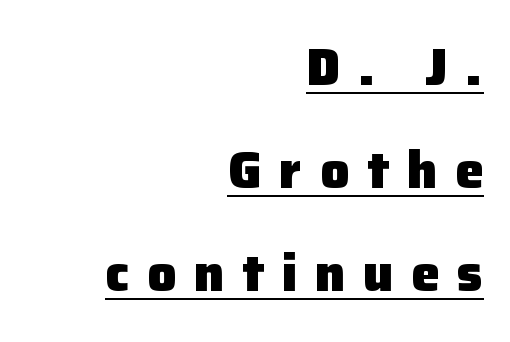
Q: Is the text bold? A: Yes.
Q: Is the text italic (slanted)? A: No, it is upright.
Q: Is the typeface a serif or a sans-serif typeface? A: Sans-serif.
Q: Is the text underlined? A: Yes.
Q: How is the paragraph aligned? A: Right-aligned.
Q: Is the spacing between letters normal or unusually wide? A: Unusually wide.
Q: Is the spacing between lines tight, normal or loose? A: Loose.
Q: Width (condensed, normal, or wide)? A: Normal.
Q: Stroke contrast? A: Low.
Q: x-height? A: Medium.
Q: Monospaced? A: No.
